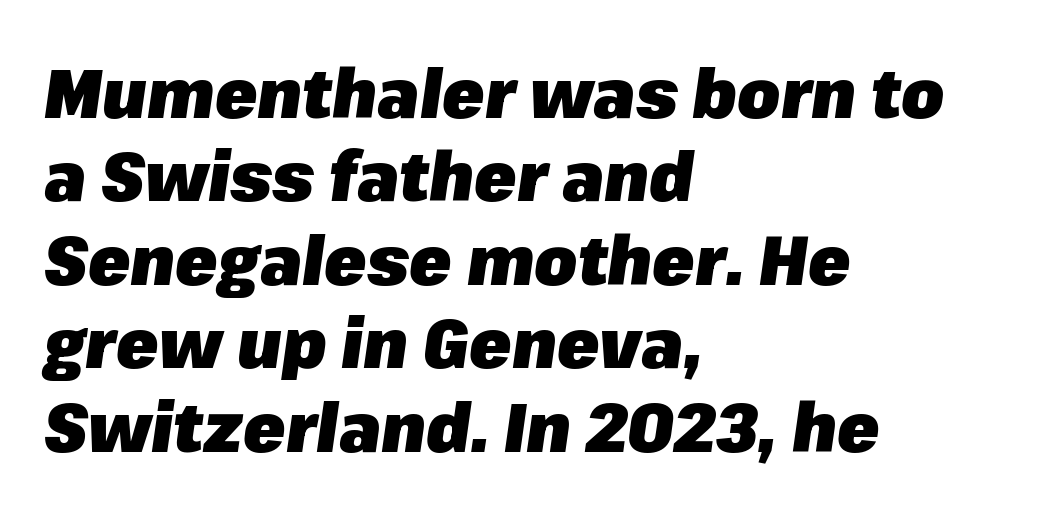
The image shows 69 px heavy type, italic (leaning right); set left-aligned, line spacing 1.21x, normal letter spacing, not underlined; low stroke contrast and a medium x-height.
